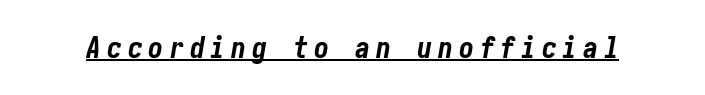
Q: Is the text bold? A: Yes.
Q: Is the text italic (slanted)? A: Yes, it leans right by about 10 degrees.
Q: Is the text underlined? A: Yes.
Q: Width (condensed, normal, or wide)? A: Condensed.
Q: Stroke contrast? A: Low.
Q: x-height? A: Medium.
